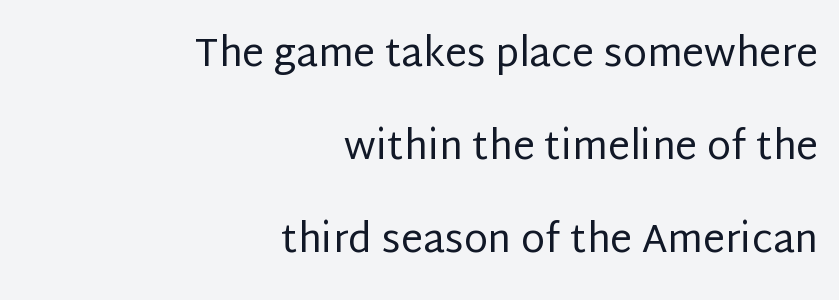
The passage shown is typed in a proportional face where columns would drift. The letters stand upright; this is a roman face. The paragraph shown leans on its right margin. Font category for this specimen: sans-serif. These glyphs show unthickened strokes, regular width or finer.
